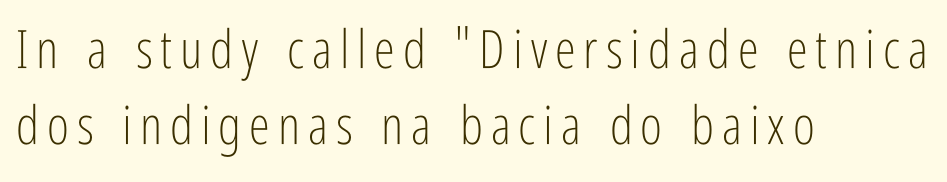
Q: Is the text bold? A: No.
Q: Is the text italic (slanted)? A: No, it is upright.
Q: Is the typeface a serif or a sans-serif typeface? A: Sans-serif.
Q: Is the text underlined? A: No.
Q: How is the paragraph aligned? A: Left-aligned.
Q: Is the spacing between lines tight, normal or loose? A: Normal.
Q: Width (condensed, normal, or wide)? A: Condensed.
Q: Stroke contrast? A: Low.
Q: x-height? A: Medium.
Q: Monospaced? A: No.
